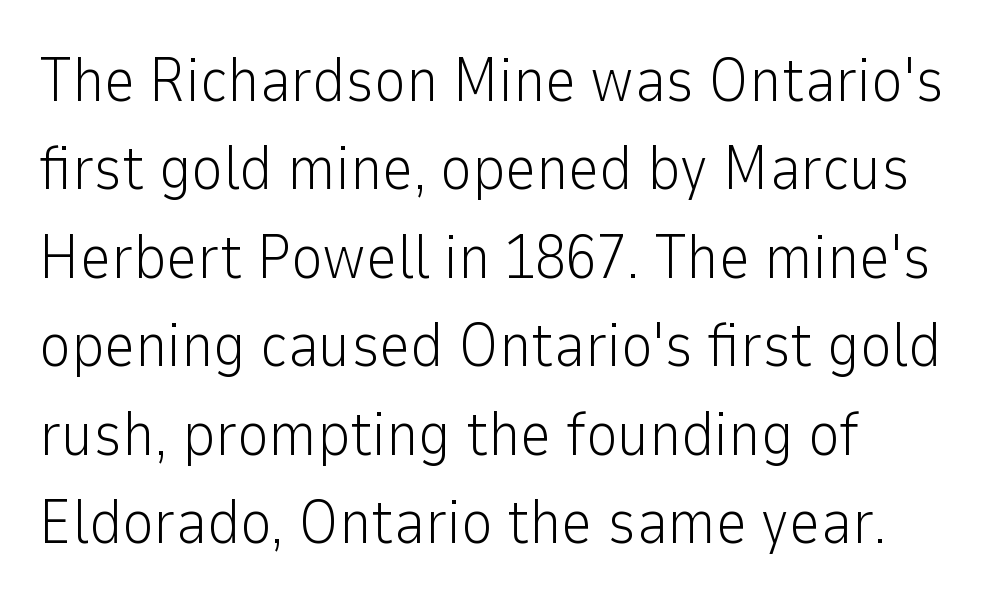
The image shows 61 px light sans-serif type, upright; set normal line spacing (1.45x), normal letter spacing, not underlined; low stroke contrast and a medium x-height.
